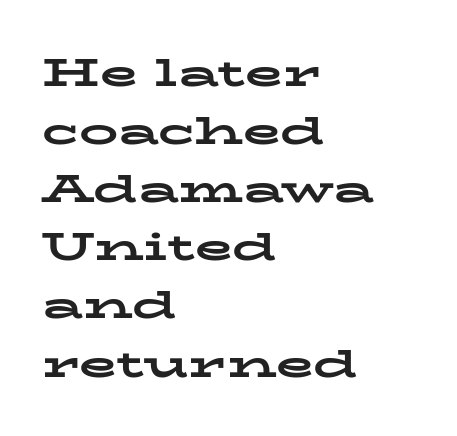
{"serif": "yes", "italic": "no", "bold": "yes", "weight": "bold", "width": "wide", "stroke_contrast": "low", "x_height": "medium", "monospaced": "no", "underline": "no", "align": "left", "line_spacing": "normal", "line_spacing_ratio": 1.49, "letter_spacing": "normal", "letter_spacing_em": 0.0, "glyph_px": 39}
